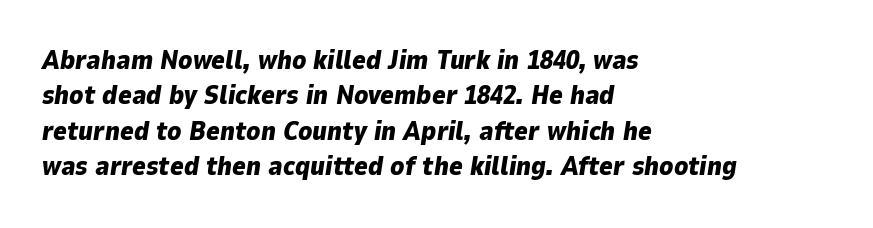
{"italic": "yes", "lean": "right", "slant_degrees": 9, "bold": "yes", "underline": "no", "align": "left", "line_spacing": "normal", "line_spacing_ratio": 1.36, "letter_spacing": "normal", "letter_spacing_em": 0.0, "glyph_px": 26}
